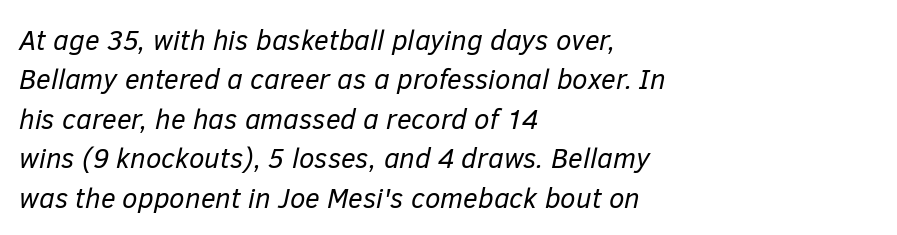
{"italic": "yes", "lean": "right", "slant_degrees": 12, "bold": "no", "weight": "regular", "width": "normal", "stroke_contrast": "low", "x_height": "medium", "monospaced": "no", "underline": "no", "align": "left", "line_spacing": "normal", "line_spacing_ratio": 1.41, "letter_spacing": "normal", "letter_spacing_em": 0.0, "glyph_px": 28}
